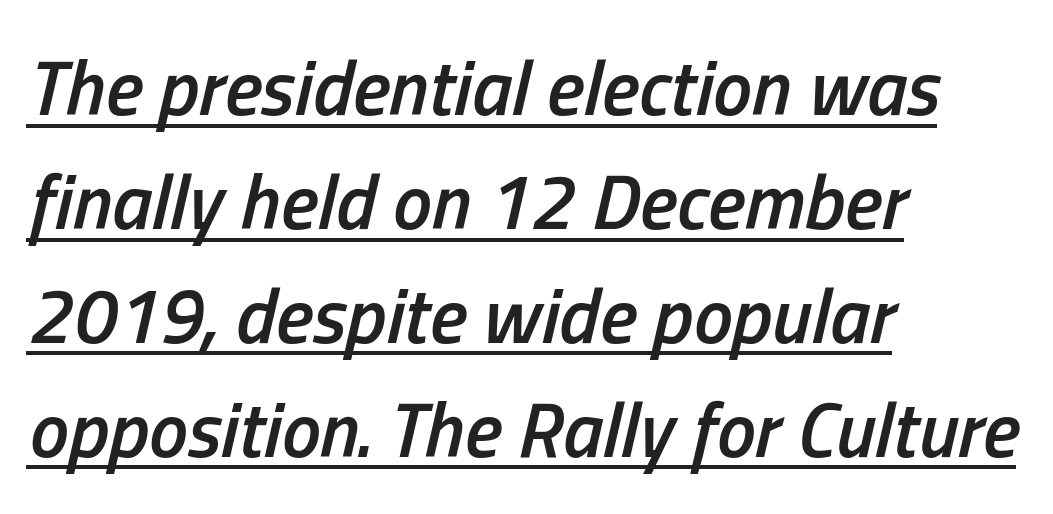
{"italic": "yes", "lean": "right", "slant_degrees": 13, "bold": "semi", "weight": "semibold", "width": "condensed", "stroke_contrast": "low", "x_height": "medium", "monospaced": "no", "underline": "yes", "align": "left", "line_spacing": "normal", "line_spacing_ratio": 1.46, "letter_spacing": "normal", "letter_spacing_em": 0.0, "glyph_px": 78}
